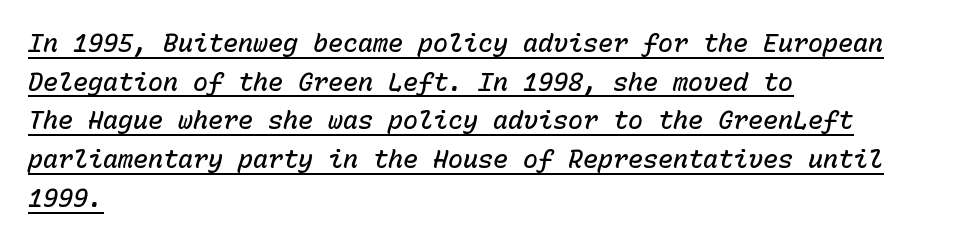
Check the space under the baseline: a stroke is drawn there. Typeset ragged right — the left edge is the straight one. Rendered with sloped, italic letterforms. This block has exactly the height ordinary leading produces.
